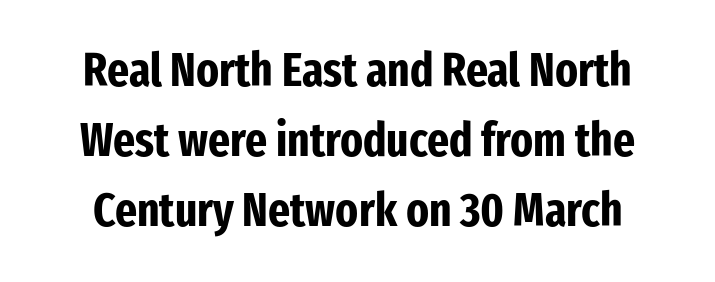
Q: Is the text bold? A: Yes.
Q: Is the text italic (slanted)? A: No, it is upright.
Q: Is the typeface a serif or a sans-serif typeface? A: Sans-serif.
Q: Is the text underlined? A: No.
Q: Is the spacing between letters normal or unusually wide? A: Normal.
Q: Is the spacing between lines tight, normal or loose? A: Normal.
Q: Width (condensed, normal, or wide)? A: Condensed.
Q: Stroke contrast? A: Low.
Q: x-height? A: Medium.
Q: Monospaced? A: No.
